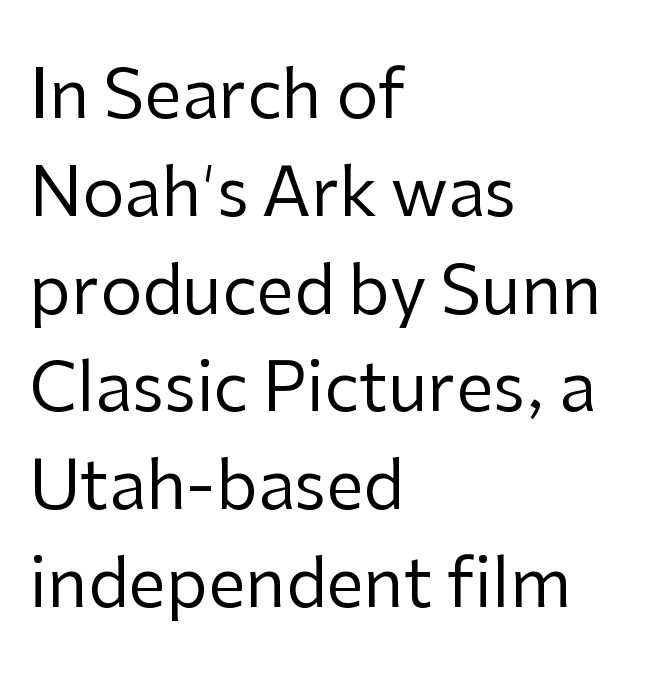
{"serif": "no", "italic": "no", "bold": "no", "weight": "regular", "width": "normal", "stroke_contrast": "low", "x_height": "medium", "monospaced": "no", "underline": "no", "align": "left", "line_spacing": "normal", "line_spacing_ratio": 1.46, "letter_spacing": "normal", "letter_spacing_em": 0.0, "glyph_px": 67}
